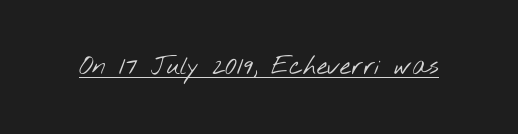
Q: Is the text bold? A: No.
Q: Is the text underlined? A: Yes.
Q: Is the spacing between letters normal or unusually wide? A: Normal.
